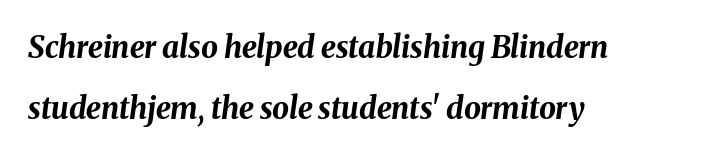
Short and long lines alike share a common starting point at left. Here the designer chose a conventional face with non-uniform glyph widths. The font is running at its bold setting. The vertical gap from one line to the next is large. The line texture is even and compact thanks to regular tracking. The glyphs look as if they've been sheared to an angle.
